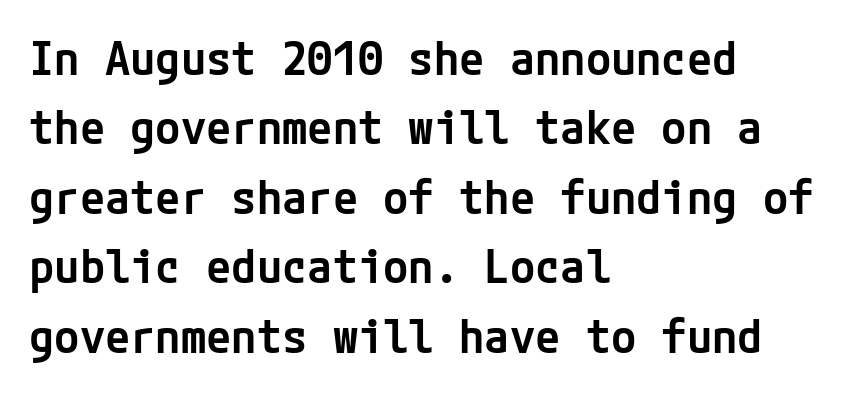
Q: Is the text bold? A: Semi-bold.
Q: Is the text italic (slanted)? A: No, it is upright.
Q: Is the typeface a serif or a sans-serif typeface? A: Sans-serif.
Q: Is the text underlined? A: No.
Q: How is the paragraph aligned? A: Left-aligned.
Q: Is the spacing between letters normal or unusually wide? A: Normal.
Q: Is the spacing between lines tight, normal or loose? A: Normal.
Q: Width (condensed, normal, or wide)? A: Normal.
Q: Stroke contrast? A: Low.
Q: x-height? A: Medium.
